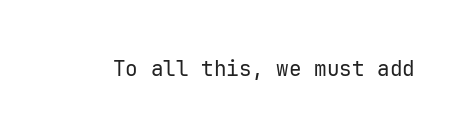
Q: Is the text bold? A: No.
Q: Is the text italic (slanted)? A: No, it is upright.
Q: Is the text underlined? A: No.
Q: Is the spacing between letters normal or unusually wide? A: Normal.
